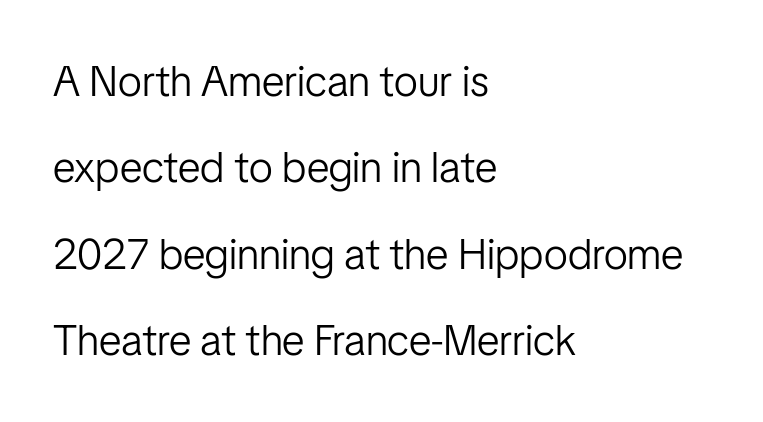
Q: Is the text bold? A: No.
Q: Is the text italic (slanted)? A: No, it is upright.
Q: Is the typeface a serif or a sans-serif typeface? A: Sans-serif.
Q: Is the text underlined? A: No.
Q: How is the paragraph aligned? A: Left-aligned.
Q: Is the spacing between letters normal or unusually wide? A: Normal.
Q: Is the spacing between lines tight, normal or loose? A: Loose.
Q: Width (condensed, normal, or wide)? A: Condensed.
Q: Stroke contrast? A: Low.
Q: x-height? A: Medium.
Q: Monospaced? A: No.
